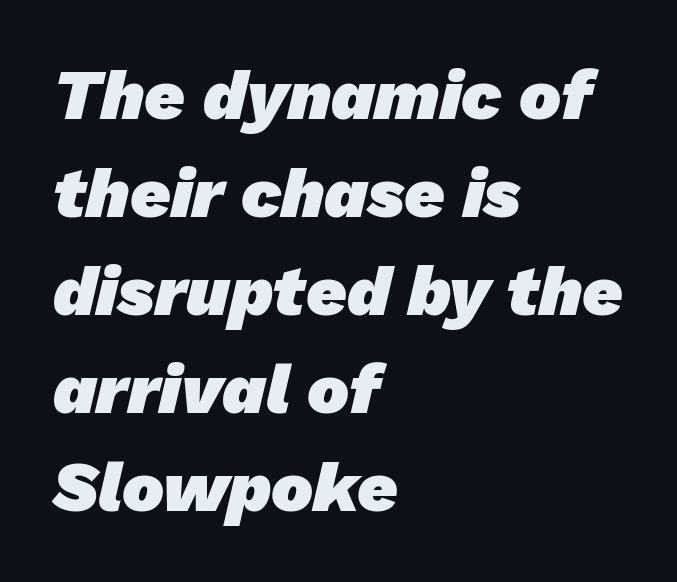
Every row of glyphs begins at an identical x-position on the left. The rendering uses a bold face; every stroke is thick and dark. The typeface chosen for these lines omits serifs. The passage shown is typed in a proportional face where columns would drift.
